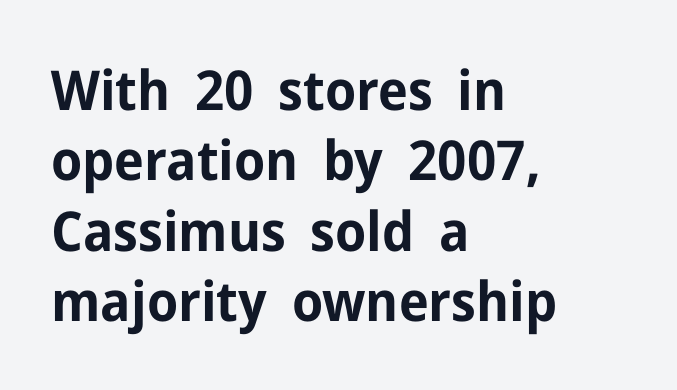
{"serif": "no", "italic": "no", "bold": "yes", "weight": "bold", "width": "normal", "stroke_contrast": "low", "x_height": "medium", "monospaced": "no", "underline": "no", "align": "left", "line_spacing": "normal", "line_spacing_ratio": 1.28, "letter_spacing": "normal", "letter_spacing_em": 0.0, "glyph_px": 55}
